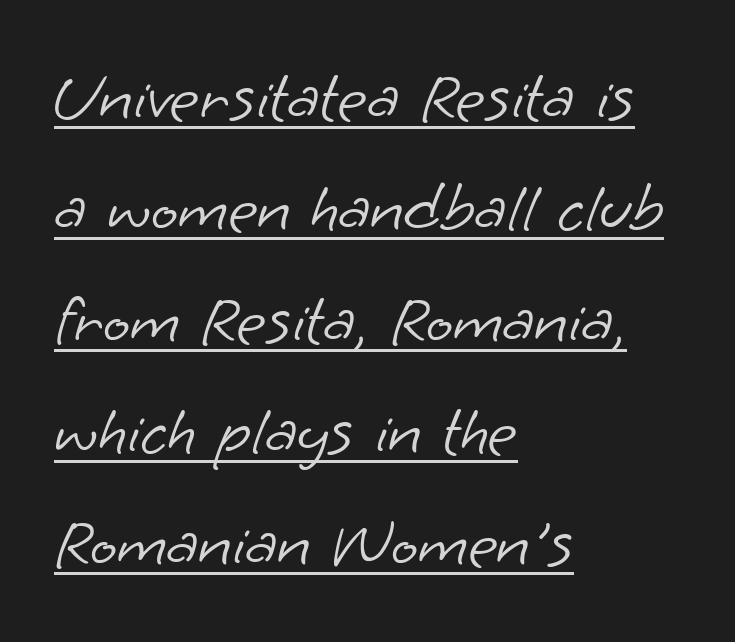
One glance says typical: line gaps are just what's usual. Looks like someone drew a line under every word here. Grotesque or geometric, the face here clearly has no serifs. Varying glyph widths throughout — classic text-font behaviour.
